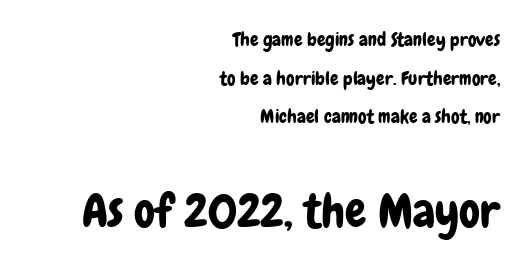
Q: Is the text italic (slanted)? A: No, it is upright.
Q: Is the typeface a serif or a sans-serif typeface? A: Sans-serif.
Q: Is the text underlined? A: No.
Q: How is the paragraph aligned? A: Right-aligned.
Q: Is the spacing between letters normal or unusually wide? A: Normal.
Q: Is the spacing between lines tight, normal or loose? A: Loose.
Q: Which block of text is set in a larger size, the first (top) or the second (bottom)? A: The second (bottom) one.
Q: Width (condensed, normal, or wide)? A: Condensed.
Q: Stroke contrast? A: Low.
Q: x-height? A: Medium.
Q: Monospaced? A: No.
